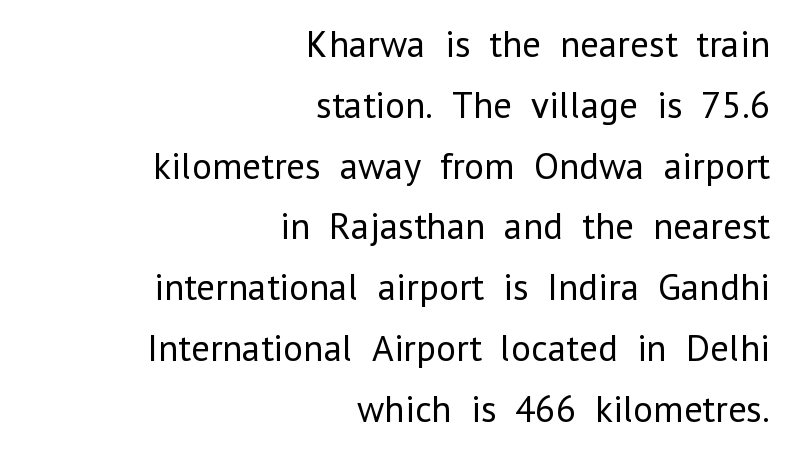
The image shows 38 px regular-weight sans-serif type, upright; set right-aligned, normal line spacing (1.6x), normal letter spacing, not underlined; low stroke contrast and a medium x-height.
